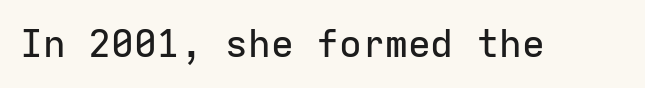
Q: Is the text italic (slanted)? A: No, it is upright.
Q: Is the typeface a serif or a sans-serif typeface? A: Sans-serif.
Q: Is the text underlined? A: No.
Q: Is the spacing between letters normal or unusually wide? A: Normal.
Q: Width (condensed, normal, or wide)? A: Normal.
Q: Stroke contrast? A: Low.
Q: x-height? A: Medium.
Q: Monospaced? A: Yes.
